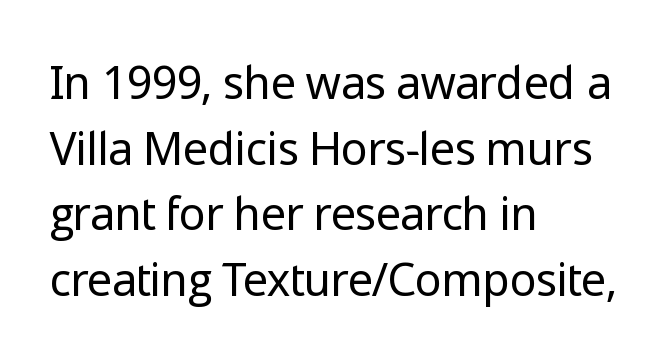
{"serif": "no", "italic": "no", "bold": "no", "weight": "regular", "width": "normal", "stroke_contrast": "low", "x_height": "medium", "monospaced": "no", "underline": "no", "align": "left", "line_spacing": "normal", "line_spacing_ratio": 1.46, "letter_spacing": "normal", "letter_spacing_em": 0.0, "glyph_px": 45}
